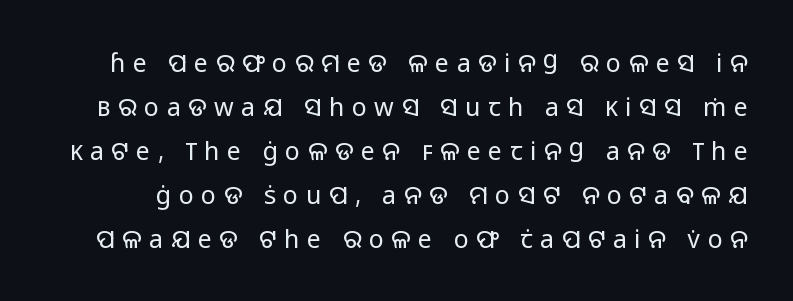
The face used here is rendered with a markedly widened letterfit. Honestly, there is no underline to notice here at all. Weight class: somewhere from thin through regular. Rendered with straight, roman letterforms.
